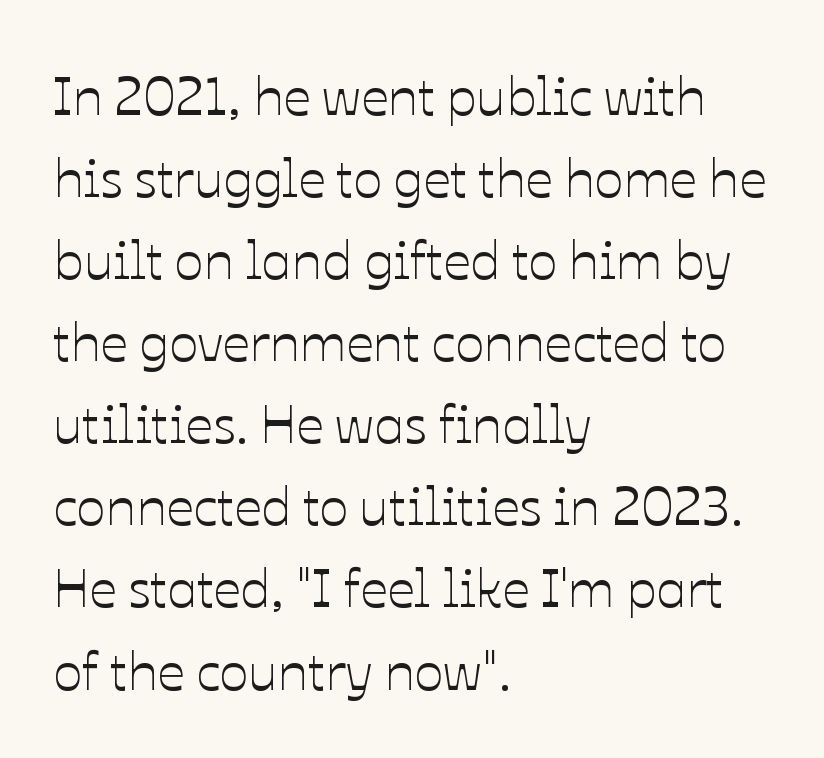
Q: Is the text italic (slanted)? A: No, it is upright.
Q: Is the text underlined? A: No.
Q: How is the paragraph aligned? A: Left-aligned.
Q: Is the spacing between letters normal or unusually wide? A: Normal.
Q: Is the spacing between lines tight, normal or loose? A: Normal.
Q: Width (condensed, normal, or wide)? A: Normal.
Q: Stroke contrast? A: Low.
Q: x-height? A: Medium.
Q: Monospaced? A: No.
